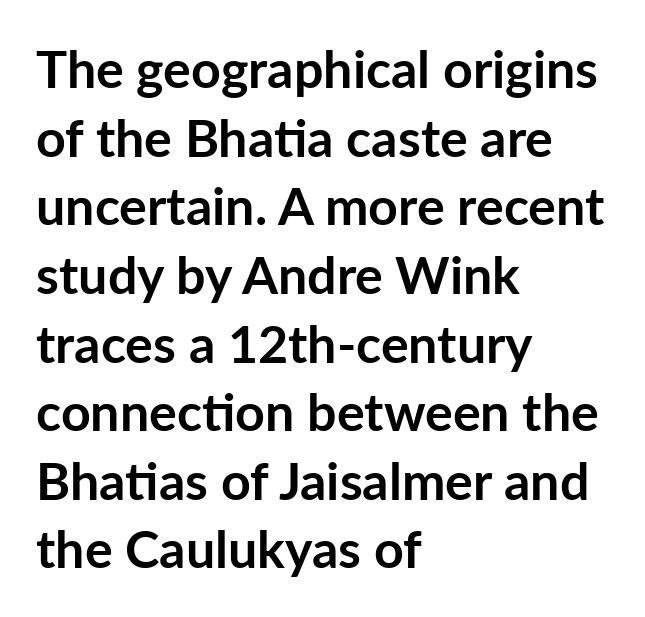
Is the letter spacing exaggerated? No — it looks like the ordinary default. Style check: upright. The strokes are fattened all the way to bold. This sample uses a sans-serif face. The ragged edge is on the right, which tells us the setting is flush left.
